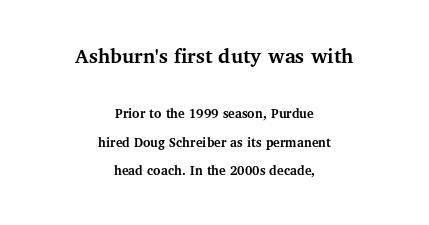
{"italic": "no", "bold": "yes", "underline": "no", "align": "center", "line_spacing": "loose", "line_spacing_ratio": 2.03, "letter_spacing": "normal", "letter_spacing_em": 0.0, "larger_block": "first", "size_ratio": 1.57, "glyph_px": 22}
